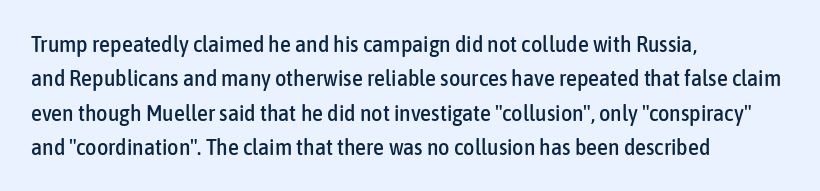
{"italic": "no", "underline": "no", "align": "left", "line_spacing": "normal", "line_spacing_ratio": 1.56, "letter_spacing": "normal", "letter_spacing_em": 0.0, "glyph_px": 22}
